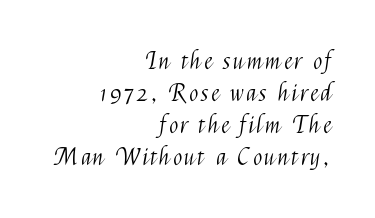
Q: Is the text bold? A: No.
Q: Is the text italic (slanted)? A: Yes.
Q: Is the text underlined? A: No.
Q: How is the paragraph aligned? A: Right-aligned.
Q: Is the spacing between lines tight, normal or loose? A: Normal.
